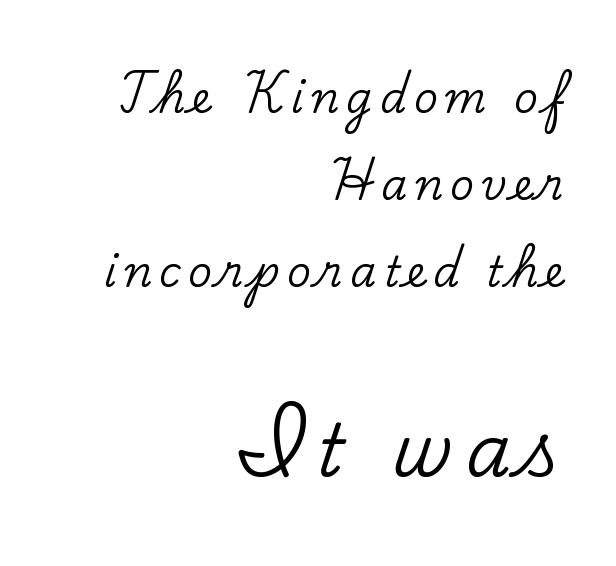
Typeset ragged left — the right edge is the straight one. Character widths vary here, with narrow letters taking less room than wide ones. Horizontal bands of white between lines are thick stripes.
